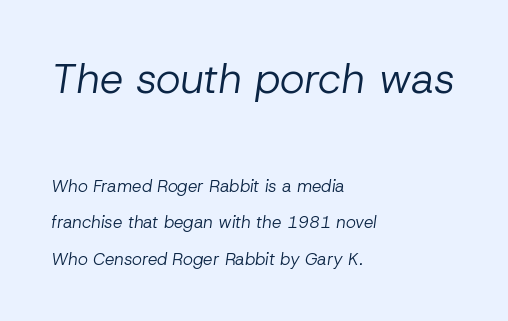
{"italic": "yes", "lean": "right", "slant_degrees": 8, "bold": "no", "weight": "regular", "width": "normal", "stroke_contrast": "low", "x_height": "medium", "monospaced": "no", "underline": "no", "align": "left", "line_spacing": "loose", "line_spacing_ratio": 2.15, "letter_spacing": "normal", "letter_spacing_em": 0.0, "larger_block": "first", "size_ratio": 2.47, "glyph_px": 42}
